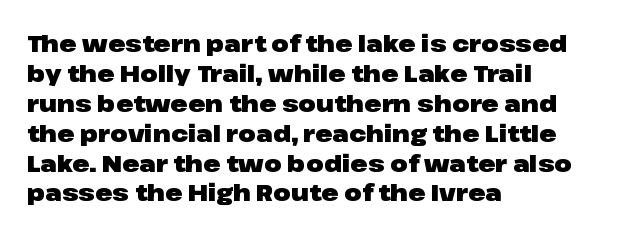
Designer's note — italics off, roman on. Clear beneath every line of the passage. Set as a true bold cut, around the 700 mark. How would I describe the line gaps? Plain and ordinary.
